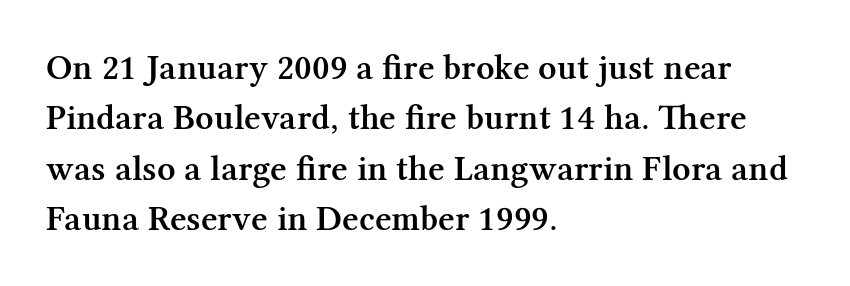
Q: Is the text bold? A: Semi-bold.
Q: Is the text italic (slanted)? A: No, it is upright.
Q: Is the typeface a serif or a sans-serif typeface? A: Serif.
Q: Is the text underlined? A: No.
Q: How is the paragraph aligned? A: Left-aligned.
Q: Is the spacing between letters normal or unusually wide? A: Normal.
Q: Is the spacing between lines tight, normal or loose? A: Normal.
Q: Width (condensed, normal, or wide)? A: Normal.
Q: Stroke contrast? A: Medium.
Q: x-height? A: Medium.
Q: Monospaced? A: No.
